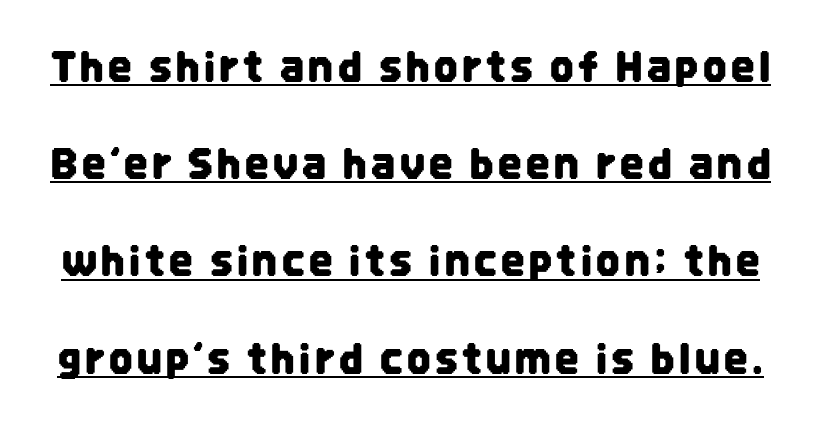
The image shows 41 px condensed sans-serif type, upright; set loose line spacing (2.37x), underlined; low stroke contrast and a large x-height.
